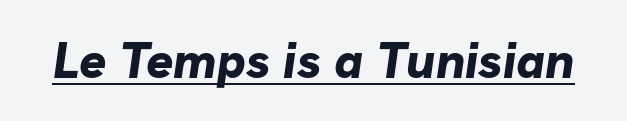
What kind of face is this? One without serifs — a sans. Note the varied advance widths — an 'i' is clearly narrower than an 'm'. The face used here appears with an underline applied. How are the letters spaced? Ordinarily, with no added tracking. What weight is shown? A full bold with thick strokes.
